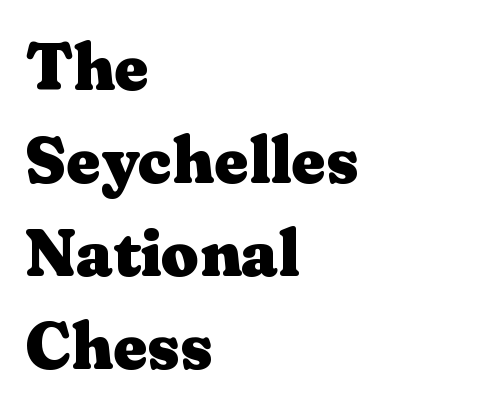
{"serif": "yes", "italic": "no", "bold": "yes", "weight": "heavy", "width": "wide", "stroke_contrast": "medium", "x_height": "medium", "monospaced": "no", "underline": "no", "align": "left", "line_spacing": "normal", "line_spacing_ratio": 1.41, "letter_spacing": "normal", "letter_spacing_em": 0.0, "glyph_px": 66}
